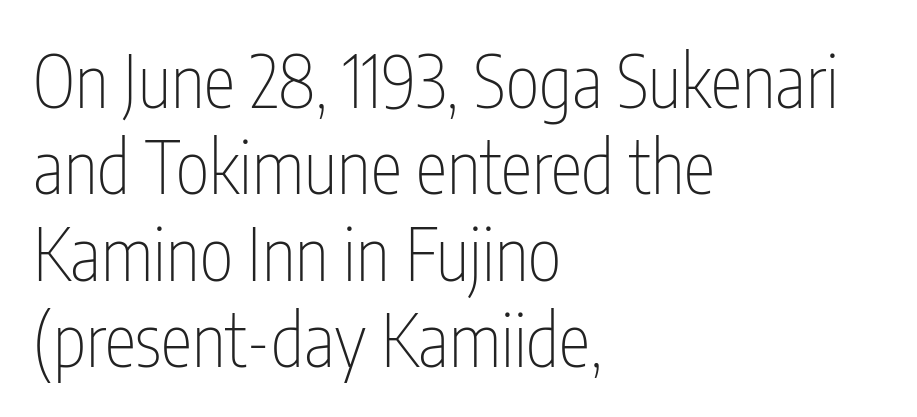
The image shows 72 px thin, condensed sans-serif type, upright; set left-aligned, line spacing 1.2x, normal letter spacing, not underlined; low stroke contrast and a medium x-height.
